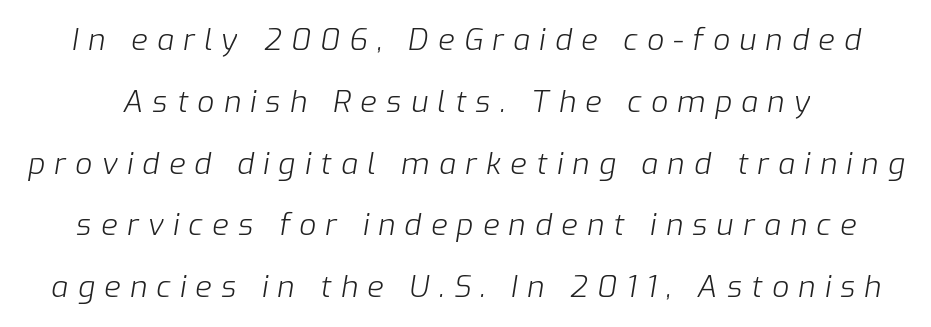
The image shows 30 px light type, italic (leaning right); set loose line spacing (2.06x), unusually wide letter spacing (+0.31 em), not underlined; low stroke contrast and a medium x-height.
